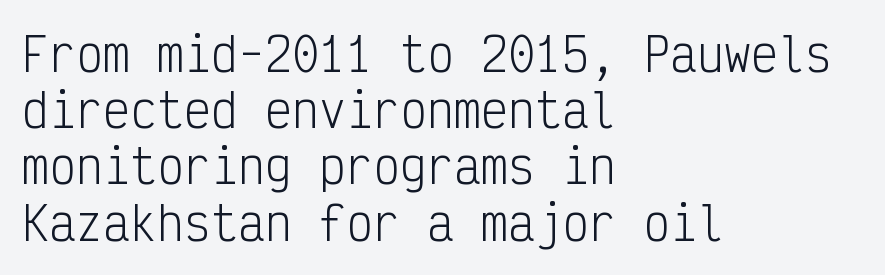
The image shows 45 px light, condensed sans-serif type, upright, monospaced; set left-aligned, normal line spacing (1.25x), normal letter spacing, not underlined; low stroke contrast and a medium x-height.
